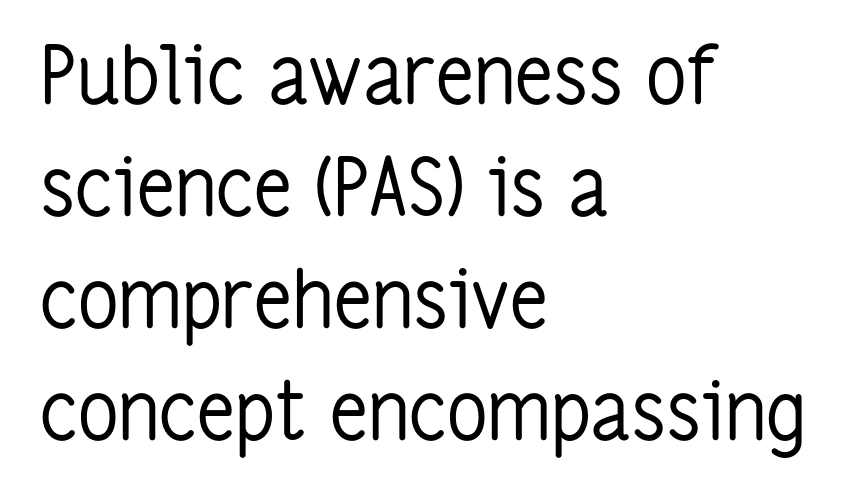
Descenders are the only things crossing below the line. The lines in this sample share a left origin and differ only in where they stop. The passage shown stacks its lines at a standard gap. Posture: straight, roman, zero tilt.
